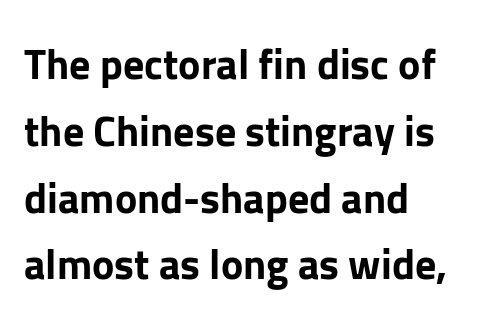
{"serif": "no", "italic": "no", "bold": "yes", "weight": "bold", "width": "normal", "stroke_contrast": "low", "x_height": "medium", "monospaced": "no", "underline": "no", "align": "left", "line_spacing": "normal", "line_spacing_ratio": 1.59, "letter_spacing": "normal", "letter_spacing_em": 0.0, "glyph_px": 42}
